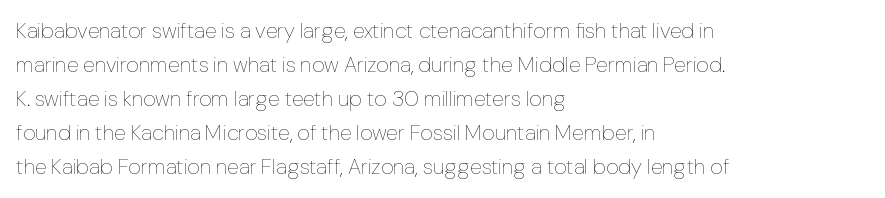
{"italic": "no", "bold": "no", "underline": "no", "align": "left", "line_spacing": "normal", "line_spacing_ratio": 1.55, "letter_spacing": "normal", "letter_spacing_em": 0.0, "glyph_px": 22}
